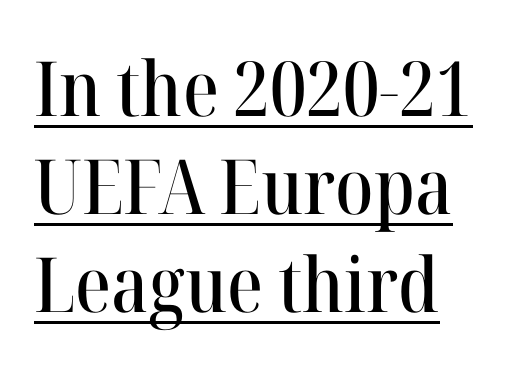
The image shows 76 px serif type, upright; set normal line spacing (1.29x), normal letter spacing, underlined; high stroke contrast and a medium x-height.
